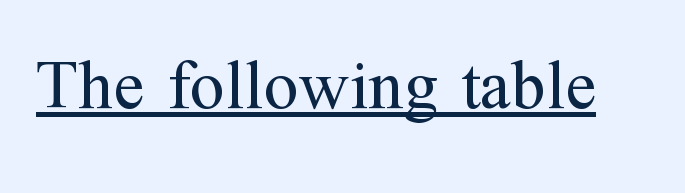
Q: Is the text bold? A: No.
Q: Is the text italic (slanted)? A: No, it is upright.
Q: Is the typeface a serif or a sans-serif typeface? A: Serif.
Q: Is the text underlined? A: Yes.
Q: Is the spacing between letters normal or unusually wide? A: Normal.
Q: Width (condensed, normal, or wide)? A: Normal.
Q: Stroke contrast? A: Medium.
Q: x-height? A: Medium.
Q: Monospaced? A: No.
